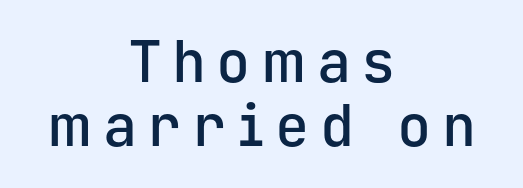
A typesetter would call this monospace, since all characters share one set width. Caption: semibold face, moderately heavy strokes. No feet cap the strokes, marking this as sans-serif type. Where is the straight margin? There isn't one; the lines are centered. A clean baseline with only descenders dipping below it.
